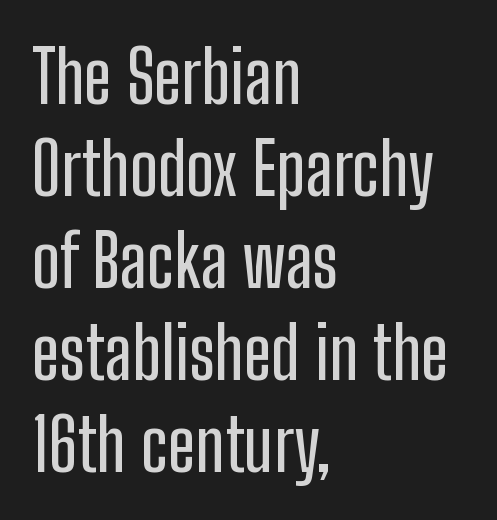
{"serif": "no", "italic": "no", "width": "condensed", "stroke_contrast": "low", "x_height": "medium", "monospaced": "no", "underline": "no", "align": "left", "line_spacing": "normal", "line_spacing_ratio": 1.26, "letter_spacing": "normal", "letter_spacing_em": 0.0, "glyph_px": 73}
